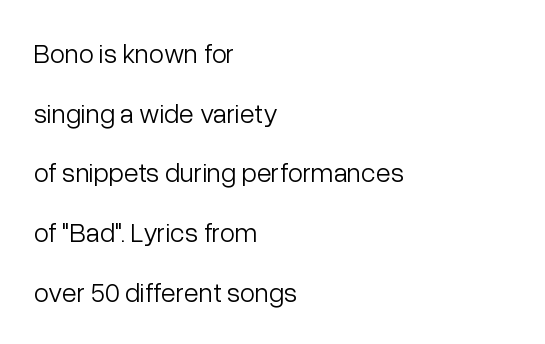
{"italic": "no", "bold": "no", "underline": "no", "align": "left", "line_spacing": "loose", "line_spacing_ratio": 2.21, "letter_spacing": "normal", "letter_spacing_em": 0.0, "glyph_px": 27}
